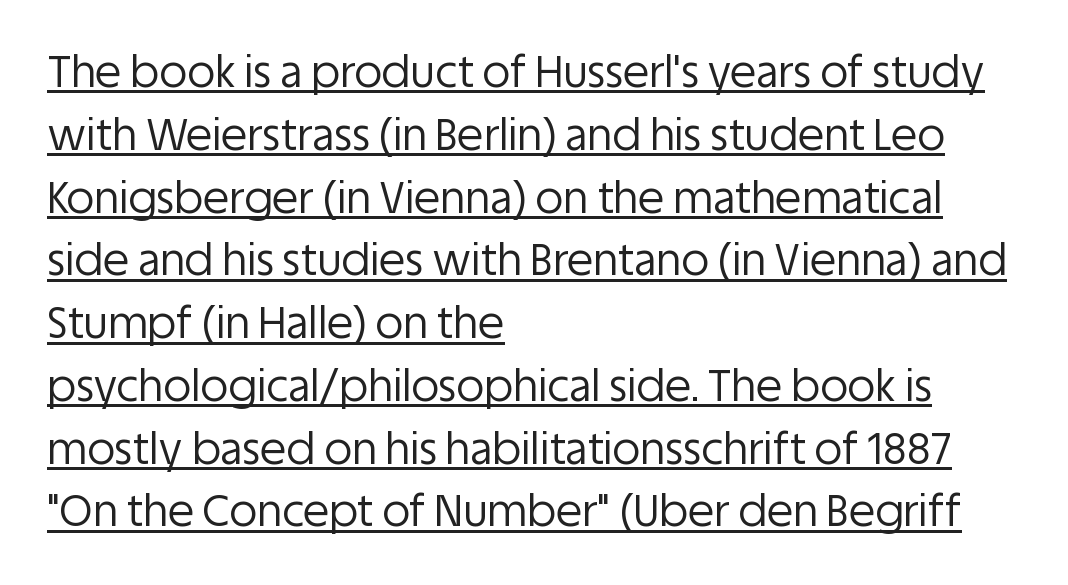
The image shows 43 px regular-weight sans-serif type, upright; set left-aligned, normal line spacing (1.46x), normal letter spacing, underlined; low stroke contrast and a large x-height.
